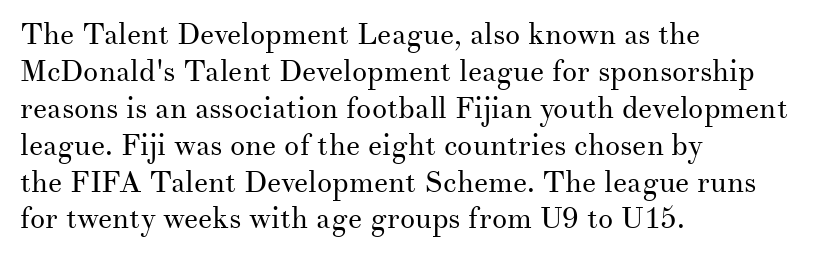
{"serif": "yes", "italic": "no", "bold": "no", "weight": "regular", "width": "normal", "stroke_contrast": "medium", "x_height": "small", "monospaced": "no", "underline": "no", "align": "left", "line_spacing_ratio": 1.23, "letter_spacing": "normal", "letter_spacing_em": 0.0, "glyph_px": 30}
